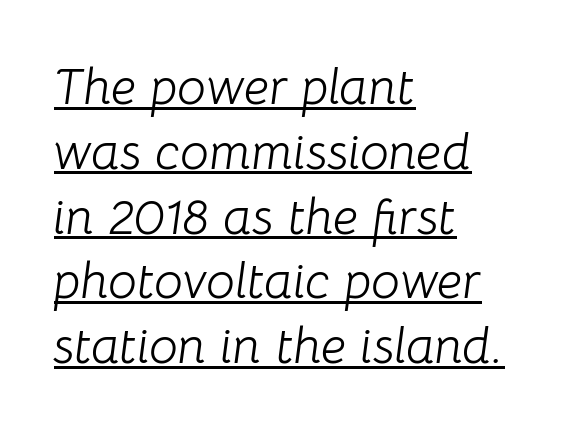
{"italic": "yes", "lean": "right", "slant_degrees": 8, "bold": "no", "weight": "light", "width": "normal", "stroke_contrast": "low", "x_height": "medium", "monospaced": "no", "underline": "yes", "align": "left", "line_spacing": "normal", "line_spacing_ratio": 1.27, "letter_spacing": "normal", "letter_spacing_em": 0.0, "glyph_px": 51}
